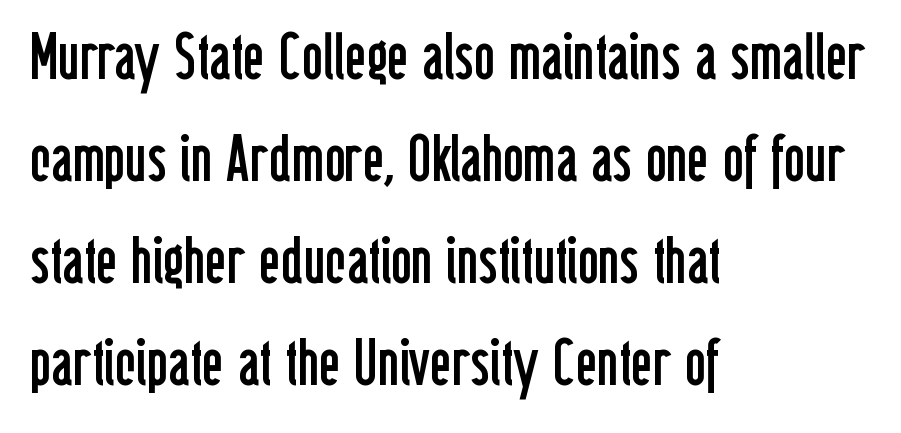
The image shows 65 px regular-weight, condensed sans-serif type, upright; set left-aligned, normal line spacing (1.57x), normal letter spacing, not underlined; low stroke contrast and a medium x-height.
